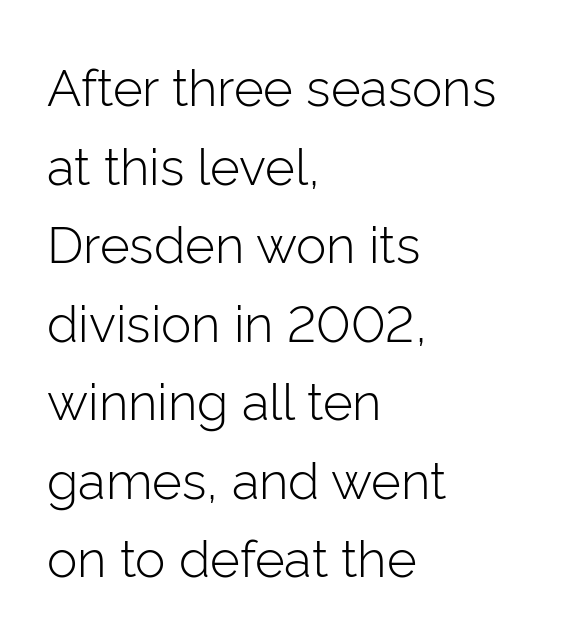
Q: Is the text bold? A: No.
Q: Is the text italic (slanted)? A: No, it is upright.
Q: Is the typeface a serif or a sans-serif typeface? A: Sans-serif.
Q: Is the text underlined? A: No.
Q: How is the paragraph aligned? A: Left-aligned.
Q: Is the spacing between letters normal or unusually wide? A: Normal.
Q: Is the spacing between lines tight, normal or loose? A: Normal.
Q: Width (condensed, normal, or wide)? A: Normal.
Q: Stroke contrast? A: Low.
Q: x-height? A: Medium.
Q: Monospaced? A: No.
